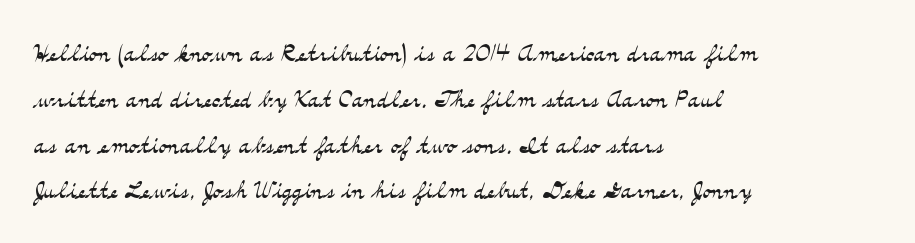
The image shows 32 px light, wide serif type; set left-aligned, normal line spacing (1.43x), normal letter spacing, not underlined; medium stroke contrast and a small x-height.
